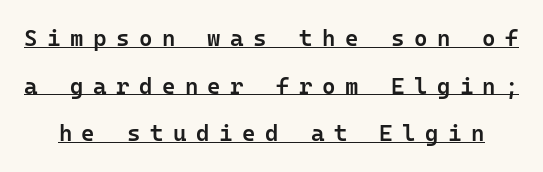
Q: Is the text bold? A: Semi-bold.
Q: Is the text italic (slanted)? A: No, it is upright.
Q: Is the text underlined? A: Yes.
Q: Is the spacing between letters normal or unusually wide? A: Unusually wide.
Q: Is the spacing between lines tight, normal or loose? A: Loose.
